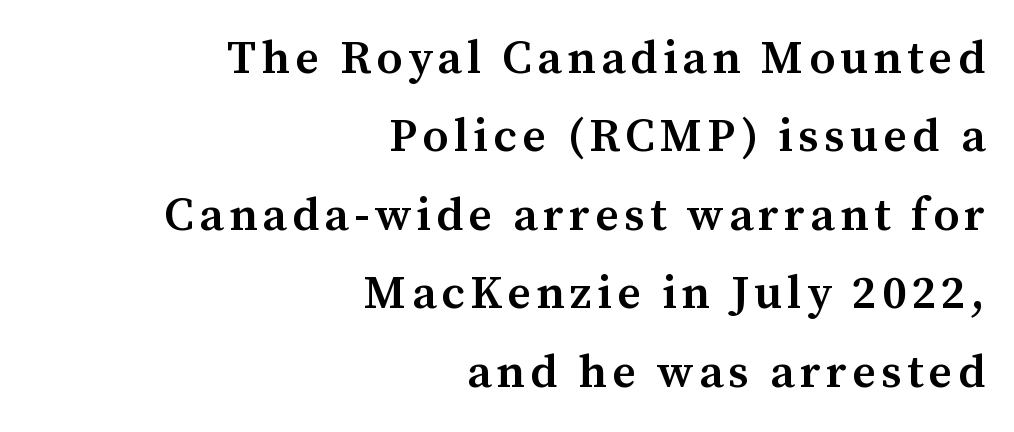
Varying glyph widths throughout — classic text-font behaviour. The rag falls on the left side of this text block. The passage shown is typeset with a serif family. Quick note: underline off. The face used here is a semibold: visibly heavier than regular, lighter than bold.
